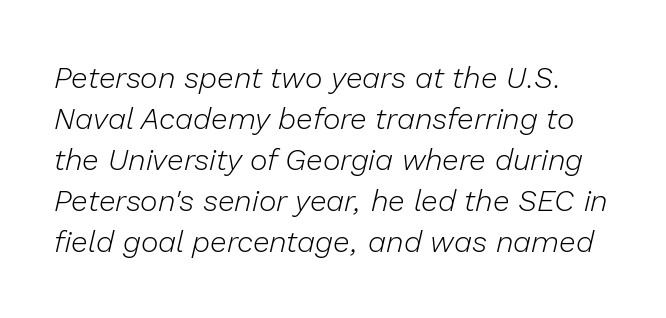
Q: Is the text bold? A: No.
Q: Is the text italic (slanted)? A: Yes, it leans right by about 13 degrees.
Q: Is the text underlined? A: No.
Q: Is the spacing between letters normal or unusually wide? A: Normal.
Q: Is the spacing between lines tight, normal or loose? A: Normal.
Q: Width (condensed, normal, or wide)? A: Normal.
Q: Stroke contrast? A: Low.
Q: x-height? A: Medium.
Q: Monospaced? A: No.
